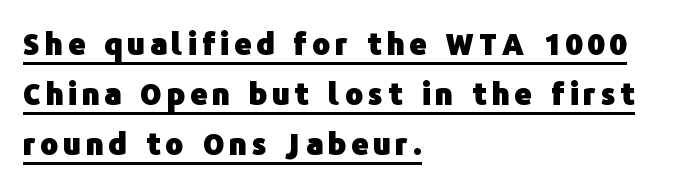
Q: Is the text bold? A: Yes.
Q: Is the text italic (slanted)? A: No, it is upright.
Q: Is the typeface a serif or a sans-serif typeface? A: Sans-serif.
Q: Is the text underlined? A: Yes.
Q: How is the paragraph aligned? A: Left-aligned.
Q: Is the spacing between lines tight, normal or loose? A: Normal.
Q: Width (condensed, normal, or wide)? A: Normal.
Q: Stroke contrast? A: Low.
Q: x-height? A: Medium.
Q: Monospaced? A: No.
